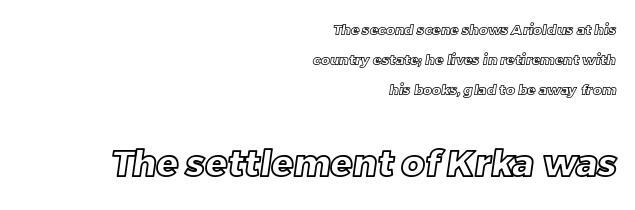
The image shows 36 px text type; set right-aligned, loose line spacing (2.15x), normal letter spacing, not underlined; the second (bottom) block is 2.57x larger; a large x-height.
